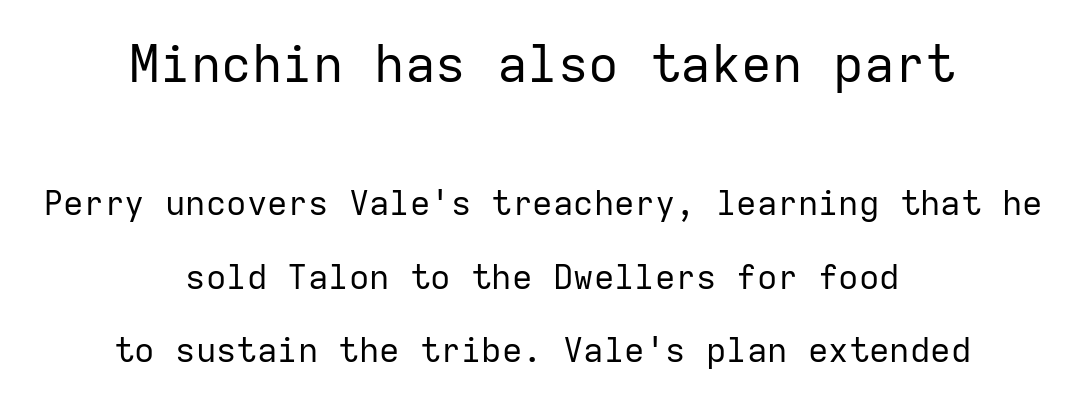
One glance says open: line gaps are wider than usual. The gap between lines stays unmarked. Caption: face not bold, strokes unweighted. The passage shown begins with its larger block and ends with its smaller one. A centered setting, common on invitations and titles, is used for this passage.
